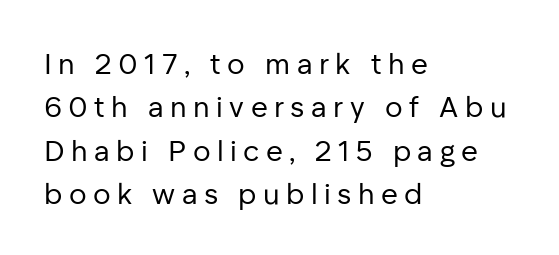
Are there feet on the stems? There aren't — it's a sans. Horizontal bands of white between lines are of average thickness. What stands out about the letter spacing? Its width — letters are far apart. The setting favours the left margin, as ordinary paragraphs usually do. The passage shown is typed in a proportional face where columns would drift.
